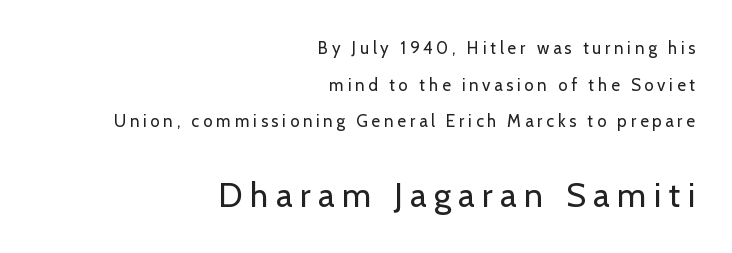
{"serif": "no", "italic": "no", "bold": "no", "weight": "regular", "width": "normal", "stroke_contrast": "low", "x_height": "medium", "monospaced": "no", "underline": "no", "align": "right", "line_spacing": "loose", "line_spacing_ratio": 2.15, "letter_spacing": "wide", "letter_spacing_em": 0.22, "larger_block": "second", "size_ratio": 2.0, "glyph_px": 34}
